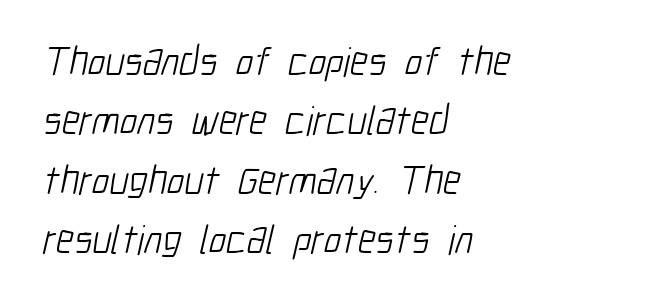
Leftover space on each line is placed entirely after the last word. Think of a printed novel: that variable character pitch is what you see here. The gaps between neighbouring characters are ordinary and unremarkable. Descenders hang freely into open space.
